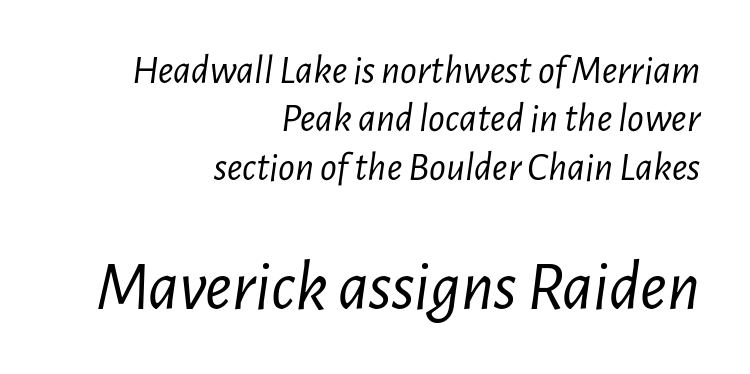
The block sitting lower on the canvas is the one with enlarged characters. Is the block centered? No — it sits flush against the right margin. The zone under the glyphs is completely vacant. No letter is thick-stroked: the sample isn't bold. The lettering tilts uniformly, giving the passage an italic look. In terms of letterspacing, this is plain default setting.
